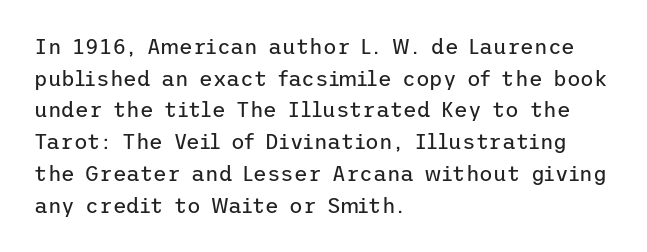
Q: Is the text bold? A: No.
Q: Is the text italic (slanted)? A: No, it is upright.
Q: Is the text underlined? A: No.
Q: How is the paragraph aligned? A: Left-aligned.
Q: Is the spacing between letters normal or unusually wide? A: Normal.
Q: Is the spacing between lines tight, normal or loose? A: Normal.
